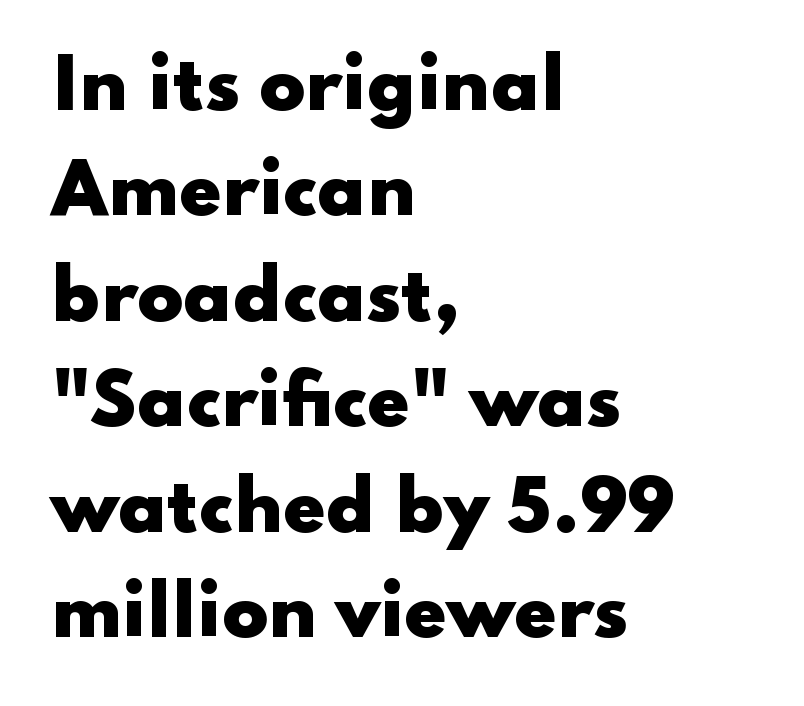
Proportional: the letters do not fall into vertical columns. There is no visible air inserted between adjacent glyphs. This rendering features lettering with no underline. In CSS terms this would be text-align: left.
